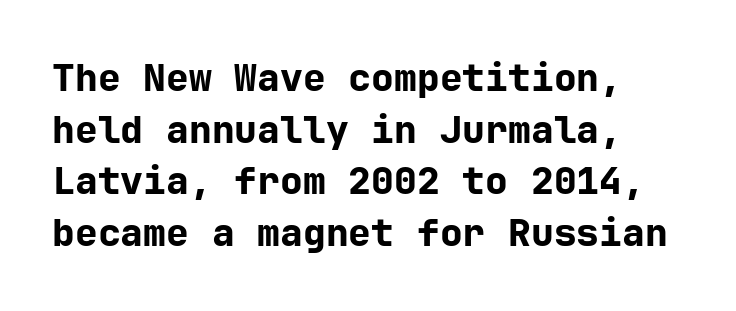
{"serif": "no", "italic": "no", "bold": "yes", "weight": "bold", "width": "normal", "stroke_contrast": "low", "x_height": "medium", "underline": "no", "line_spacing": "normal", "line_spacing_ratio": 1.36, "letter_spacing": "normal", "letter_spacing_em": 0.0, "glyph_px": 38}
